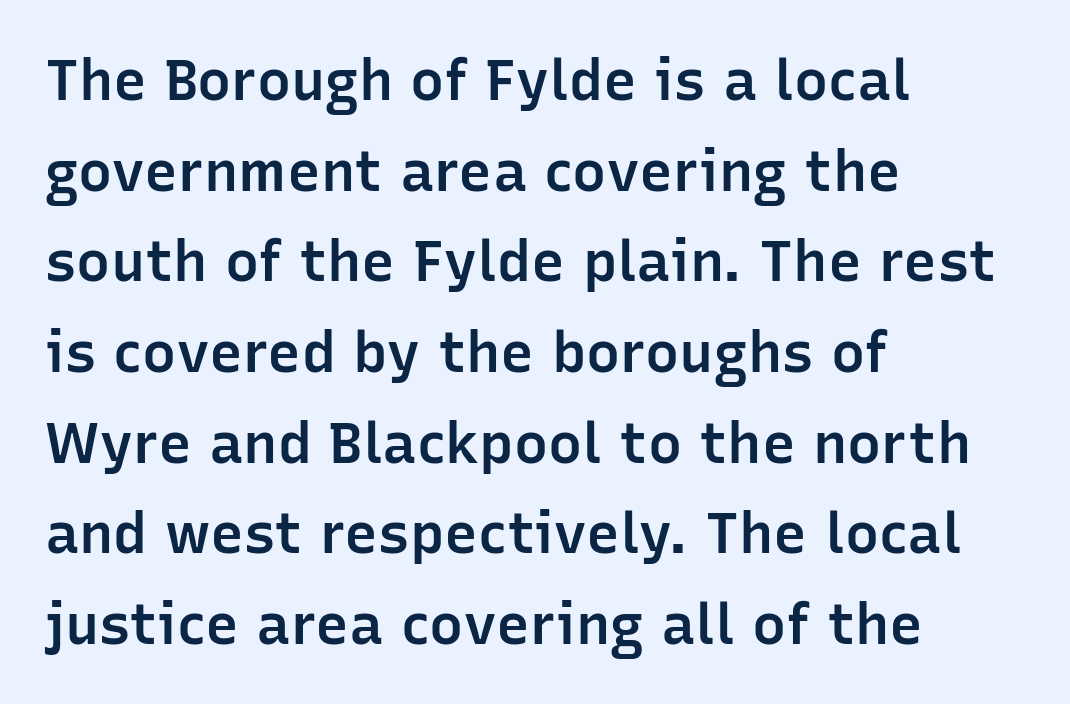
Q: Is the text bold? A: Semi-bold.
Q: Is the text italic (slanted)? A: No, it is upright.
Q: Is the typeface a serif or a sans-serif typeface? A: Sans-serif.
Q: Is the text underlined? A: No.
Q: How is the paragraph aligned? A: Left-aligned.
Q: Is the spacing between letters normal or unusually wide? A: Normal.
Q: Is the spacing between lines tight, normal or loose? A: Normal.
Q: Width (condensed, normal, or wide)? A: Normal.
Q: Stroke contrast? A: Low.
Q: x-height? A: Medium.
Q: Monospaced? A: No.
